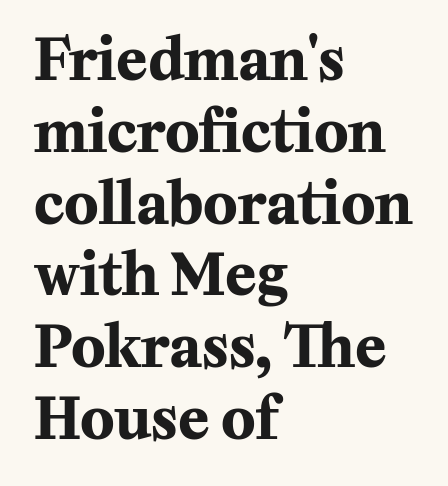
Left-aligned paragraph, ragged on the right. Letter spacing: default. The passage shown is emphatically bold. Think of a printed novel: that variable character pitch is what you see here.
